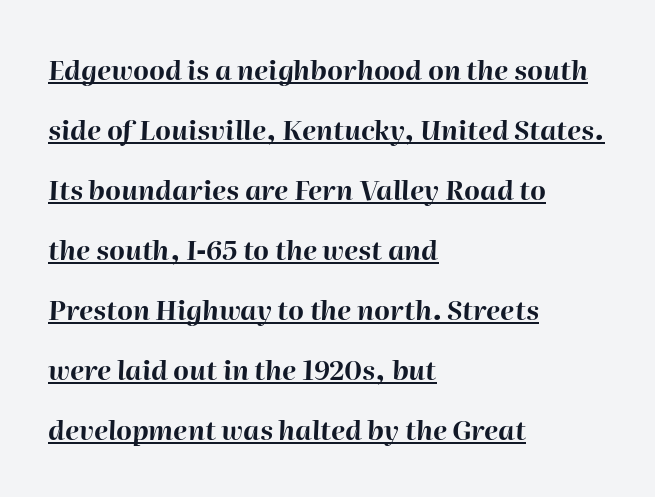
A student would call this left alignment; a typographer would say flush left, rag right. Look at the stroke-to-counter ratio: heavy, a bold. Words appear dense and cohesive because spacing is normal. Is there much room between lines? Yes — plenty of vertical air separates them. Every word sits above its own underline.
